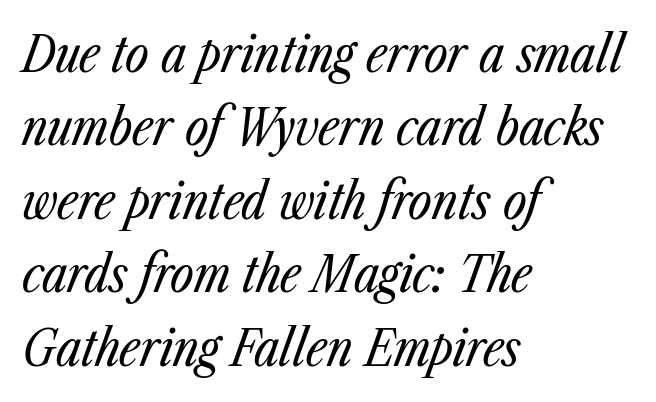
Q: Is the text bold? A: No.
Q: Is the text italic (slanted)? A: Yes, it leans right by about 23 degrees.
Q: Is the text underlined? A: No.
Q: How is the paragraph aligned? A: Left-aligned.
Q: Is the spacing between letters normal or unusually wide? A: Normal.
Q: Is the spacing between lines tight, normal or loose? A: Normal.
Q: Width (condensed, normal, or wide)? A: Condensed.
Q: Stroke contrast? A: Low.
Q: x-height? A: Medium.
Q: Monospaced? A: No.
